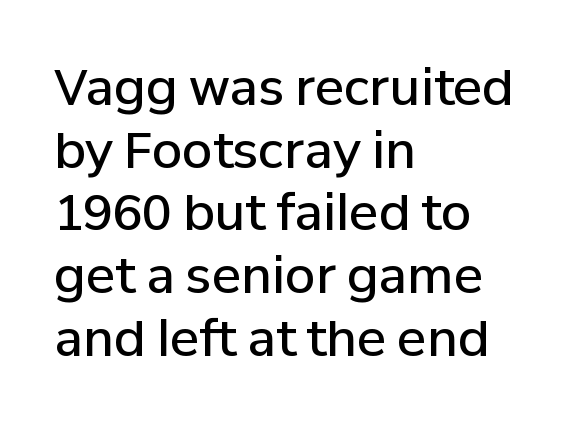
Font category for this specimen: sans-serif. Posture: straight, roman, zero tilt. Each glyph is drawn with semibold strokes, heavier than normal yet not fully bold. Each letter keeps its own natural width here, so spacing adapts to shape.
